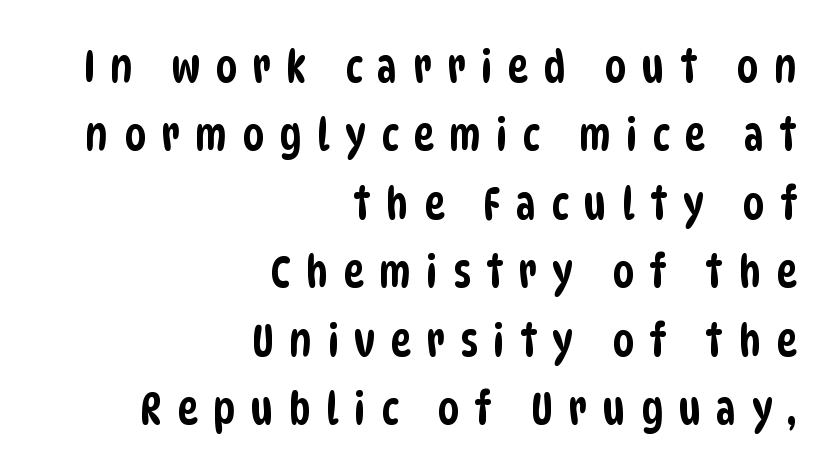
Inter-character spacing is expanded well beyond the font's built-in metrics. Caption: multi-line text, flush right, ragged left. The words here are not underlined. Regarding serifs, this sample does without them. Proportional: the letters do not fall into vertical columns. Normally led — the rows are evenly, conventionally spaced.
